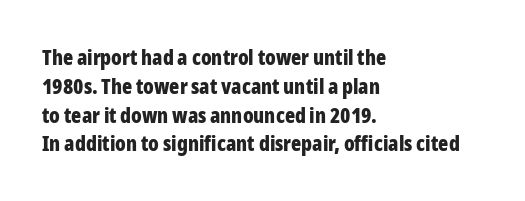
Leftover space on each line is placed entirely after the last word. The baseline area is clear. Tracking value appears to be zero — textbook default spacing. Is the type bold? Yes — the strokes are clearly thick and heavy.
